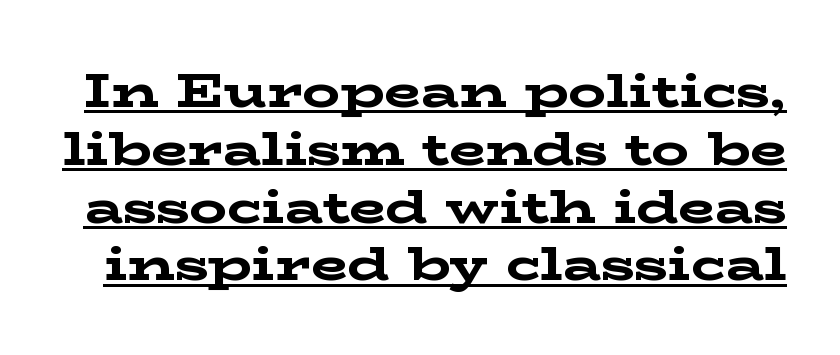
The image shows 47 px bold, wide serif type, upright; set line spacing 1.23x, normal letter spacing, underlined; low stroke contrast and a medium x-height.
